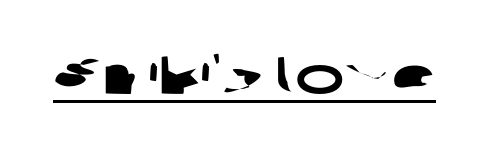
The image shows 52 px wide sans-serif type; set normal letter spacing, underlined; low stroke contrast and a medium x-height.
